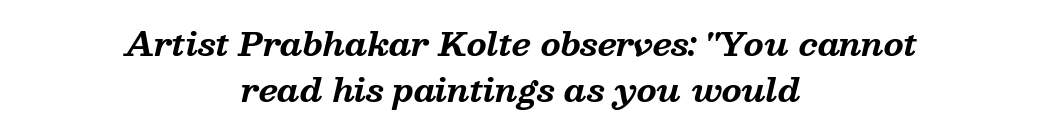
Q: Is the text bold? A: Yes.
Q: Is the text italic (slanted)? A: Yes, it leans right by about 13 degrees.
Q: Is the typeface a serif or a sans-serif typeface? A: Serif.
Q: Is the text underlined? A: No.
Q: How is the paragraph aligned? A: Centered.
Q: Is the spacing between letters normal or unusually wide? A: Normal.
Q: Is the spacing between lines tight, normal or loose? A: Normal.
Q: Width (condensed, normal, or wide)? A: Normal.
Q: Stroke contrast? A: Medium.
Q: x-height? A: Medium.
Q: Monospaced? A: No.
